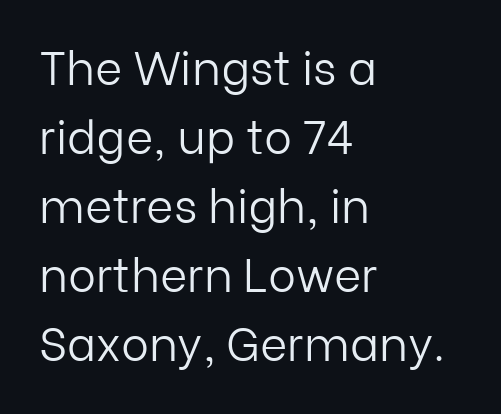
The image shows 47 px light sans-serif type, upright; set left-aligned, normal line spacing (1.47x), normal letter spacing, not underlined; low stroke contrast and a medium x-height.
